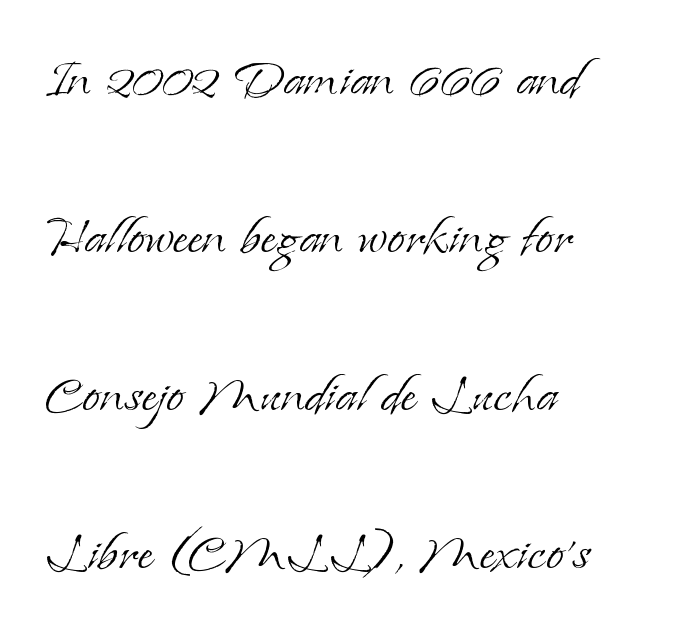
Think of a printed novel: that variable character pitch is what you see here. Check the space under the baseline: it is left empty. These lines stack with their left ends in a neat column.
